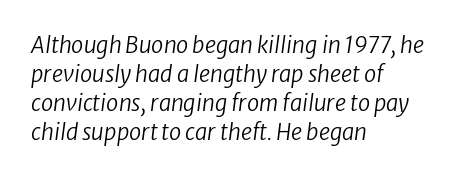
Q: Is the text bold? A: No.
Q: Is the text italic (slanted)? A: Yes, it leans right by about 8 degrees.
Q: Is the text underlined? A: No.
Q: How is the paragraph aligned? A: Left-aligned.
Q: Is the spacing between letters normal or unusually wide? A: Normal.
Q: Is the spacing between lines tight, normal or loose? A: Normal.
